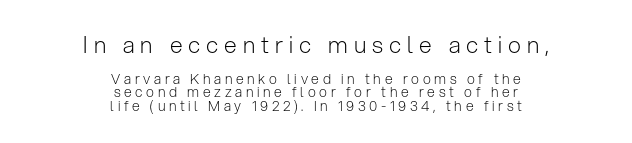
A light-to-regular cut is what we see here. Does the copy run flush right? No — it is centered line by line. Two sizes are in play, and the larger belongs to the first block. Glyph-to-glyph distance is far greater than everyday printed text.
